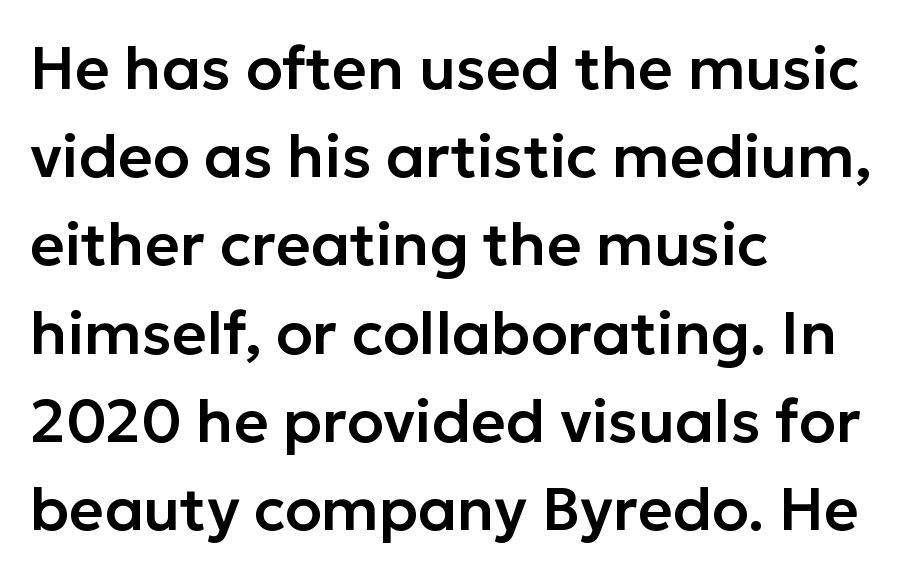
{"serif": "no", "italic": "no", "width": "normal", "stroke_contrast": "low", "x_height": "medium", "monospaced": "no", "underline": "no", "align": "left", "line_spacing": "normal", "line_spacing_ratio": 1.47, "letter_spacing": "normal", "letter_spacing_em": 0.0, "glyph_px": 60}
